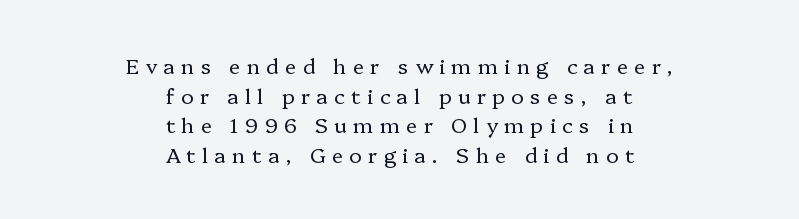
This rendering widens character spacing well past its baseline value. The passage shown is not bold in any degree. Short and long lines alike share a common midpoint. Nobody drew a line under any word here. When letters stand straight like this, we call the style roman or upright. The rendering uses a moderate line-height, typical for paragraphs.
